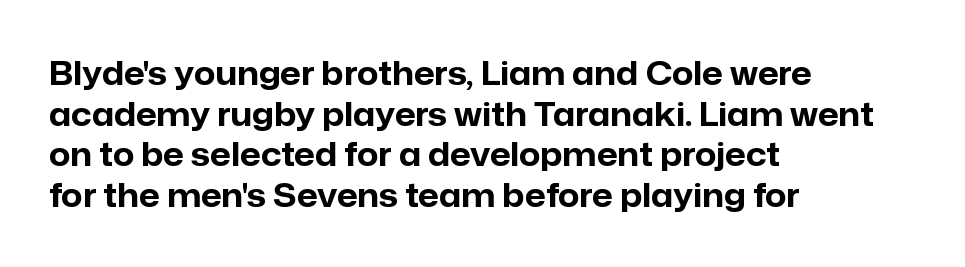
The image shows 33 px bold sans-serif type, upright; set left-aligned, line spacing 1.23x, normal letter spacing, not underlined; low stroke contrast and a medium x-height.
